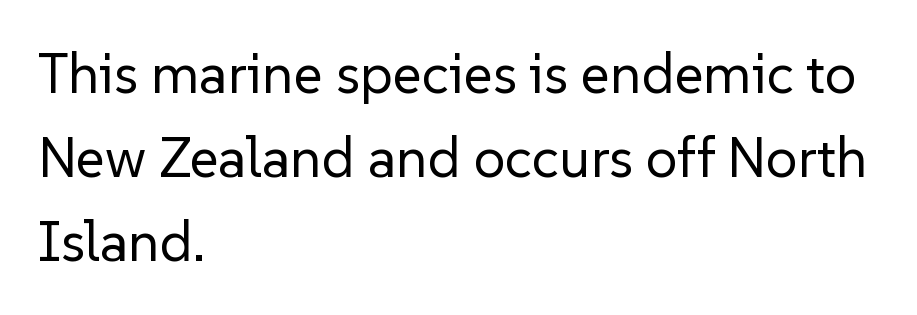
{"serif": "no", "italic": "no", "bold": "no", "weight": "regular", "width": "normal", "stroke_contrast": "low", "x_height": "medium", "monospaced": "no", "underline": "no", "align": "left", "line_spacing": "normal", "line_spacing_ratio": 1.5, "letter_spacing": "normal", "letter_spacing_em": 0.0, "glyph_px": 56}
